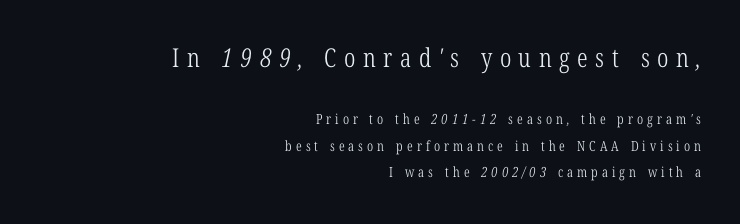
Is the block centered? No — it sits flush against the right margin. Successive baselines arrive slowly, with a big drop between each. These glyphs show unthickened strokes, regular width or finer. This layout puts the oversized block above and the modest block below. The rendering inserts visible extra space after every character.
